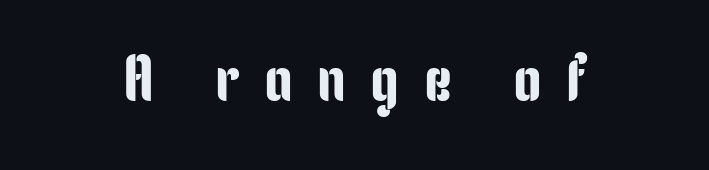
{"serif": "no", "italic": "no", "width": "condensed", "stroke_contrast": "low", "x_height": "medium", "monospaced": "no", "underline": "no", "letter_spacing": "wide", "letter_spacing_em": 0.38, "glyph_px": 64}
